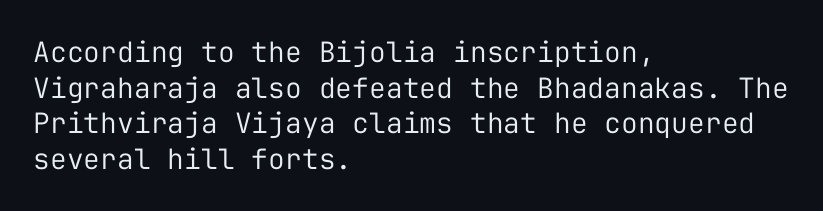
{"serif": "no", "italic": "no", "bold": "no", "weight": "regular", "width": "normal", "stroke_contrast": "low", "x_height": "medium", "monospaced": "yes", "underline": "no", "align": "left", "line_spacing": "normal", "line_spacing_ratio": 1.27, "letter_spacing": "normal", "letter_spacing_em": 0.0, "glyph_px": 28}
